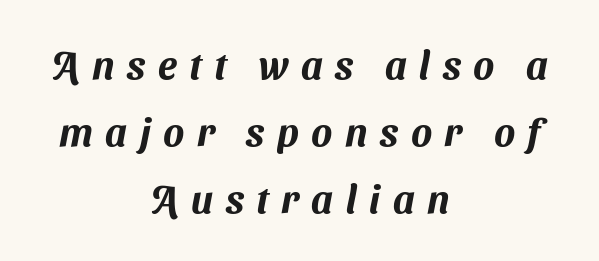
{"serif": "no", "width": "normal", "stroke_contrast": "medium", "x_height": "medium", "monospaced": "no", "underline": "no", "align": "center", "line_spacing_ratio": 1.72, "letter_spacing": "wide", "letter_spacing_em": 0.32, "glyph_px": 39}
